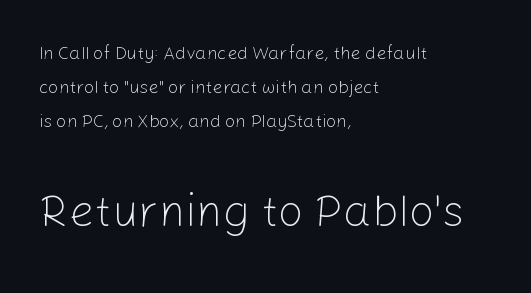
The passage shown is typeset with a sans-serif family. Words float on clear page, feet unadorned. These lines keep a tight, regular rhythm from letter to letter. In this sample the second text group is rendered at the bigger scale. The letterforms sit at book weight or below.
